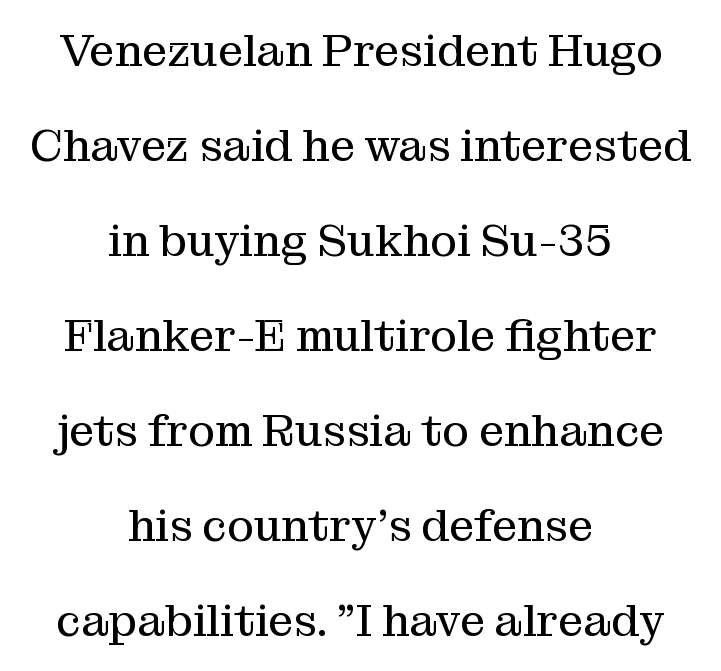
{"serif": "yes", "italic": "no", "bold": "no", "weight": "regular", "width": "normal", "stroke_contrast": "medium", "x_height": "medium", "monospaced": "no", "underline": "no", "align": "center", "line_spacing": "loose", "line_spacing_ratio": 2.11, "letter_spacing": "normal", "letter_spacing_em": 0.0, "glyph_px": 45}
